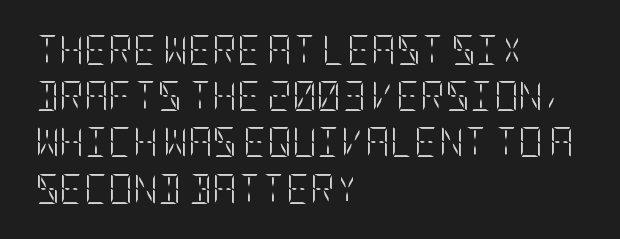
Q: Is the text bold? A: No.
Q: Is the text italic (slanted)? A: No, it is upright.
Q: Is the text underlined? A: No.
Q: How is the paragraph aligned? A: Left-aligned.
Q: Is the spacing between letters normal or unusually wide? A: Normal.
Q: Is the spacing between lines tight, normal or loose? A: Normal.
Q: Width (condensed, normal, or wide)? A: Condensed.
Q: Stroke contrast? A: Low.
Q: x-height? A: Large.
